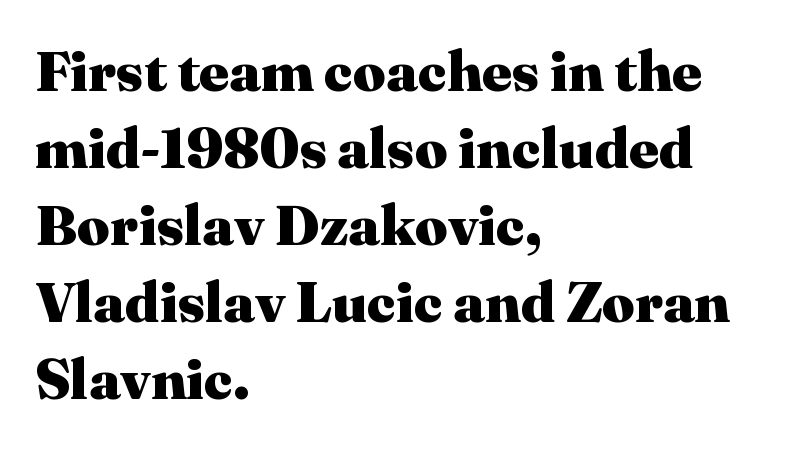
The tracking reads as untouched default to a designer's eye. Whoever set this chose a conventional vertical rhythm. Serifs: yes, visible at the terminals of the letterforms. Character widths vary here, with narrow letters taking less room than wide ones. Nobody drew a line under any word here.
